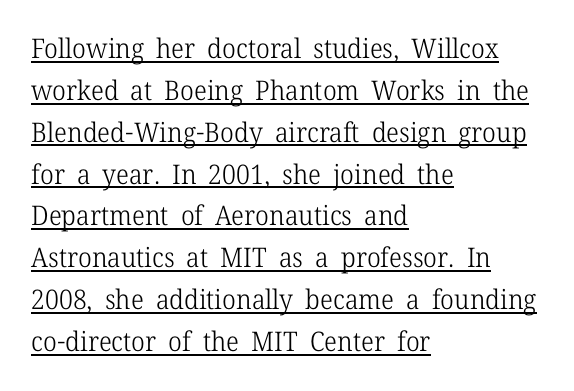
The image shows 27 px text type, upright; set left-aligned, normal line spacing (1.55x), normal letter spacing, underlined.
